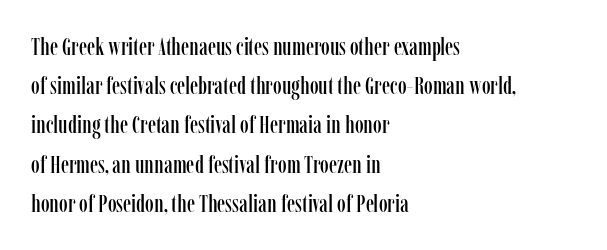
{"italic": "no", "underline": "no", "align": "left", "line_spacing": "normal", "line_spacing_ratio": 1.57, "letter_spacing": "normal", "letter_spacing_em": 0.0, "glyph_px": 25}
